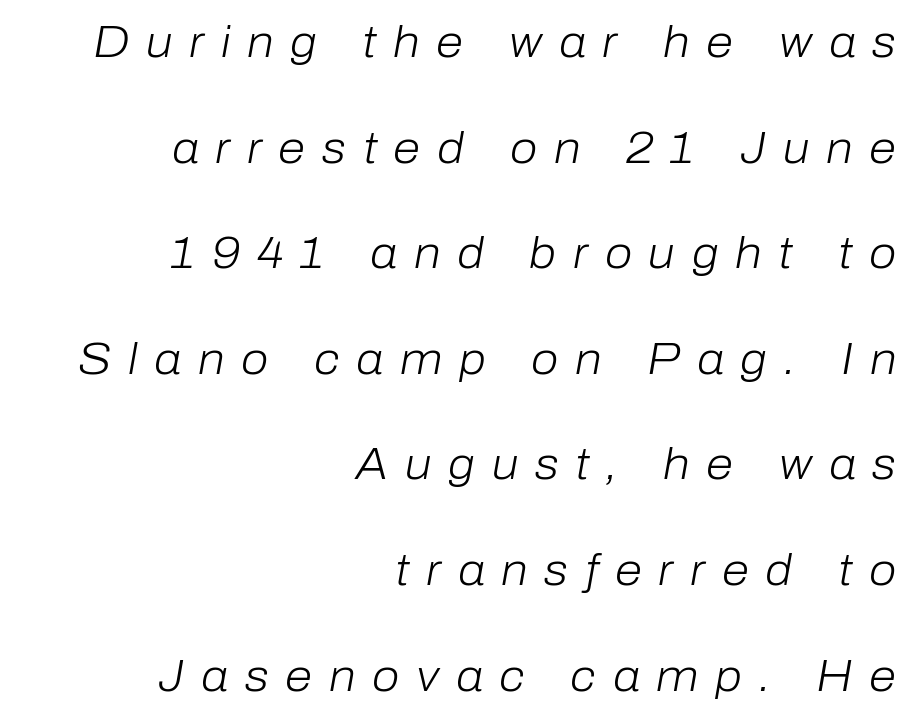
The image shows 44 px light type, italic (leaning right); set right-aligned, loose line spacing (2.4x), unusually wide letter spacing (+0.38 em), not underlined; low stroke contrast and a medium x-height.
